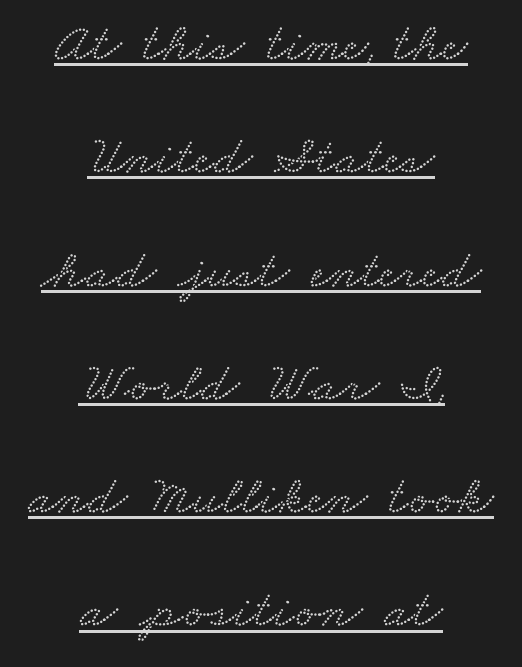
{"width": "wide", "stroke_contrast": "low", "x_height": "small", "monospaced": "no", "underline": "yes", "align": "center", "line_spacing": "loose", "line_spacing_ratio": 2.06, "letter_spacing": "normal", "letter_spacing_em": 0.0, "glyph_px": 55}
